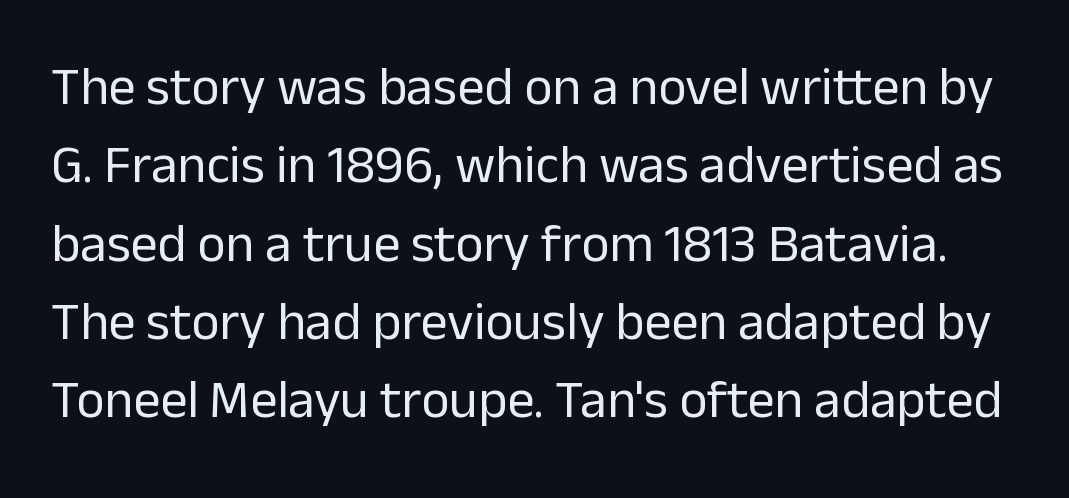
The image shows 54 px regular-weight sans-serif type, upright; set normal line spacing (1.45x), normal letter spacing, not underlined; low stroke contrast and a medium x-height.
